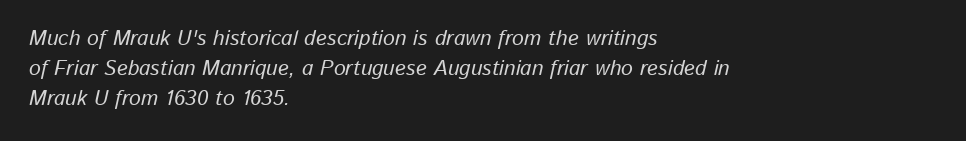
{"italic": "yes", "lean": "right", "slant_degrees": 13, "underline": "no", "align": "left", "line_spacing": "normal", "line_spacing_ratio": 1.44, "letter_spacing": "normal", "letter_spacing_em": 0.0, "glyph_px": 21}
